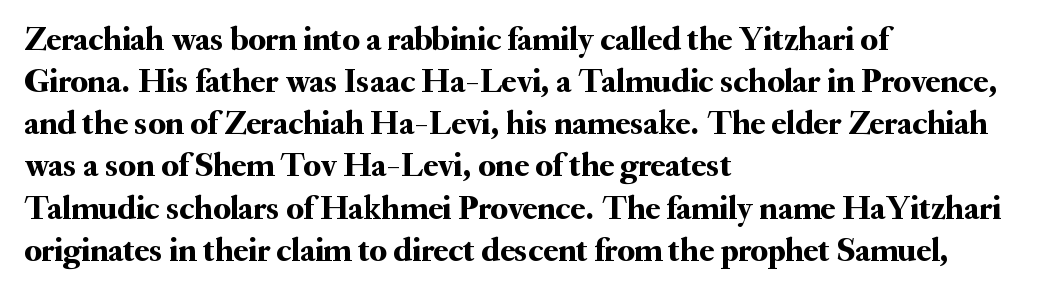
{"serif": "yes", "italic": "no", "width": "normal", "stroke_contrast": "medium", "x_height": "small", "monospaced": "no", "underline": "no", "align": "left", "line_spacing_ratio": 1.24, "letter_spacing": "normal", "letter_spacing_em": 0.0, "glyph_px": 34}
